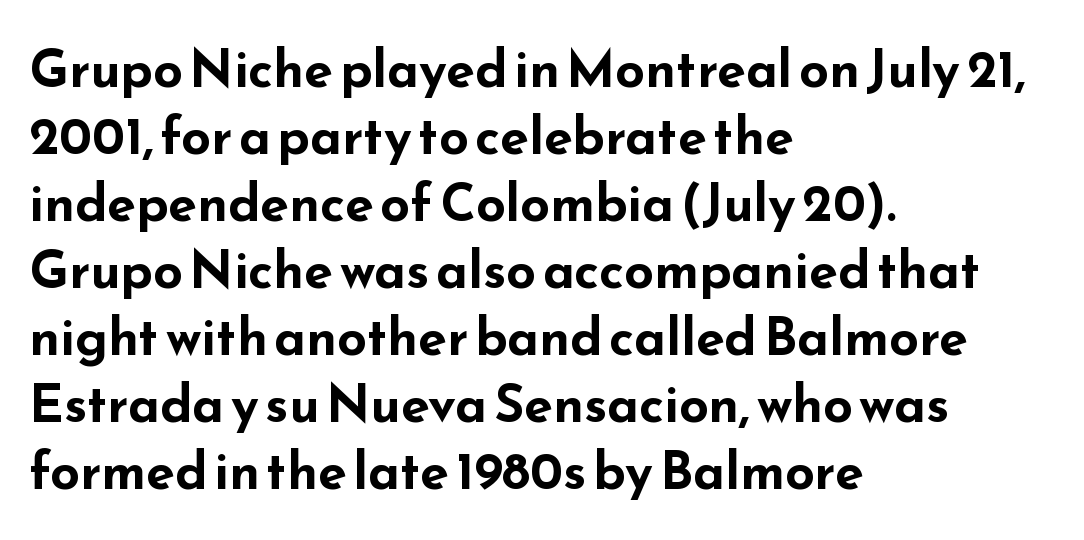
The image shows 52 px bold, wide sans-serif type, upright; set left-aligned, normal line spacing (1.29x), normal letter spacing, not underlined; low stroke contrast and a small x-height.
